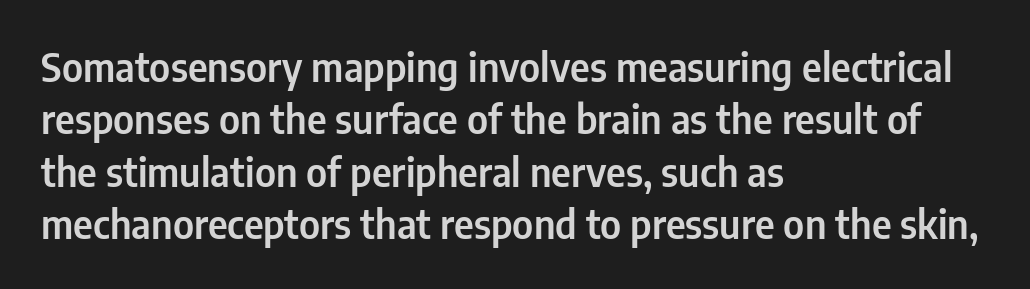
The image shows 39 px condensed sans-serif type, upright; set left-aligned, normal line spacing (1.34x), normal letter spacing, not underlined; low stroke contrast and a medium x-height.
